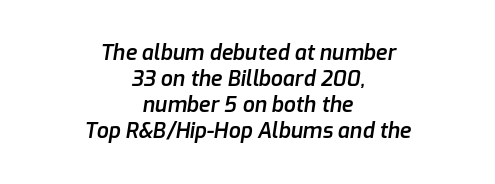
Notice how the stems are inclined rather than vertical — that's the hallmark of italics. Underline: absent. Typographic density is moderately raised because the face is semibold. No extra tracking has been applied to these lines.
